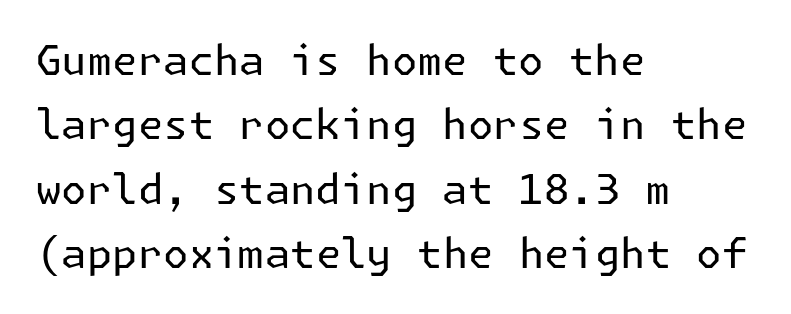
The image shows 41 px regular-weight sans-serif type, upright; set left-aligned, normal line spacing (1.57x), normal letter spacing, not underlined; low stroke contrast and a medium x-height.
